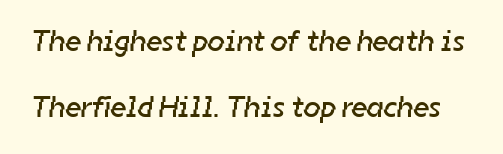
{"serif": "no", "bold": "no", "weight": "regular", "width": "normal", "stroke_contrast": "low", "x_height": "medium", "monospaced": "no", "underline": "no", "line_spacing": "loose", "line_spacing_ratio": 2.21, "letter_spacing": "normal", "letter_spacing_em": 0.0, "glyph_px": 30}
